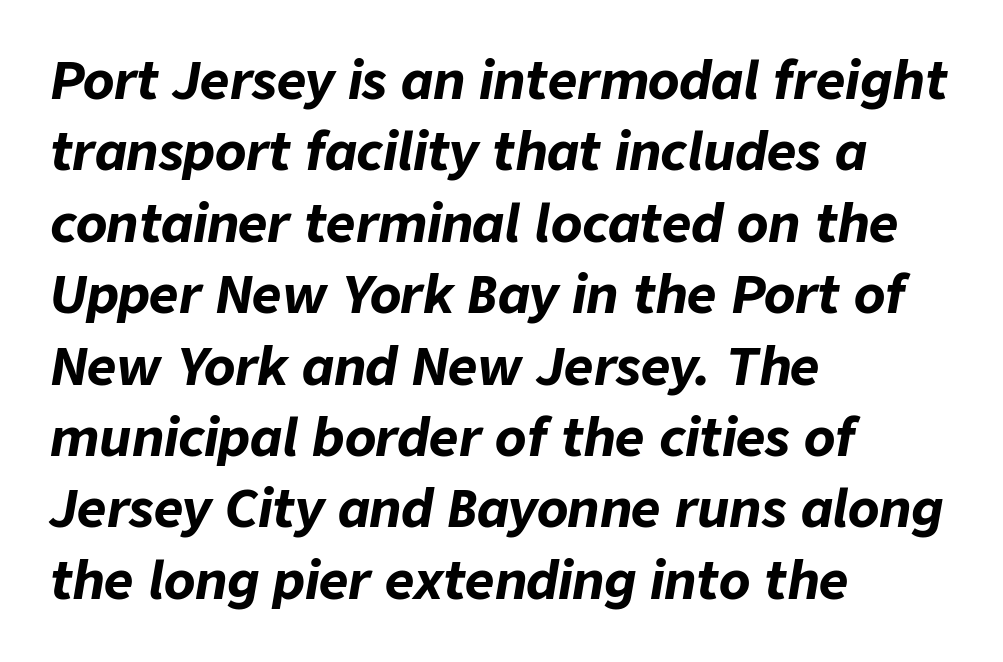
A classic flush-left, rag-right setting is used for this passage. The passage shown is typed in a proportional face where columns would drift. Normally led — the rows are evenly, conventionally spaced. Glance below the letters and you will spot only blank space.
